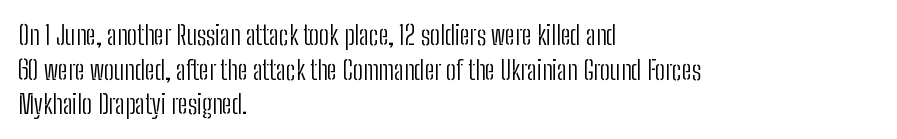
The block of text has a typical density, with ordinary space between rows. Which margin do the lines hug? The left one — the right edge is uneven. The space directly below the letters is spotless. This is the regular roman posture of the typeface. Does extra space separate the letters? No, they use regular spacing.
